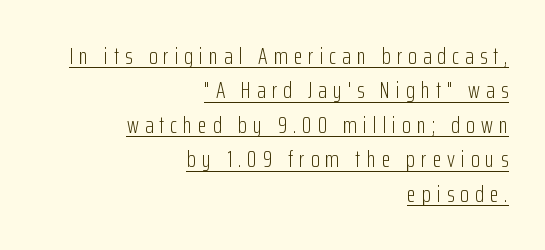
The image shows 23 px text type, upright; set right-aligned, normal line spacing (1.5x), unusually wide letter spacing (+0.26 em), underlined.
